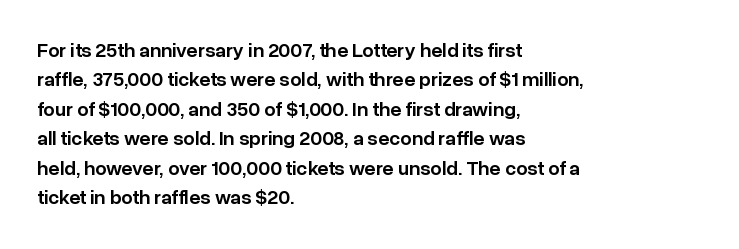
{"italic": "no", "bold": "semi", "underline": "no", "align": "left", "line_spacing": "normal", "line_spacing_ratio": 1.47, "letter_spacing": "normal", "letter_spacing_em": 0.0, "glyph_px": 20}
